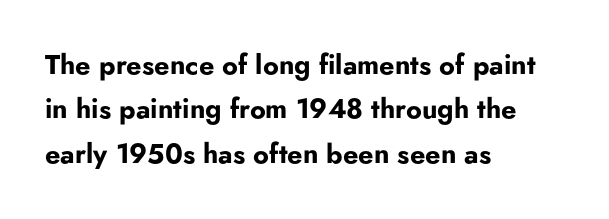
Words appear dense and cohesive because spacing is normal. Thick stems and heavy bowls — unmistakably bold. Notice how the passage keeps a crisp vertical edge on the left only. The passage shown is not underscored anywhere.
